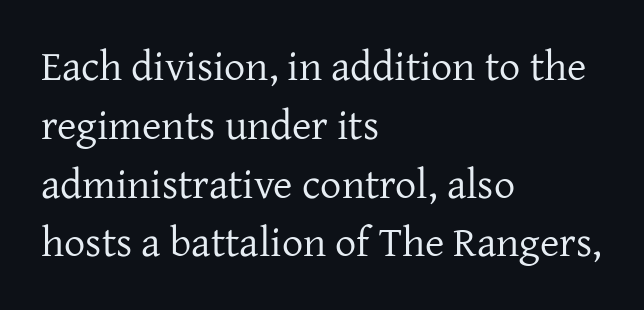
{"serif": "yes", "italic": "no", "bold": "no", "weight": "regular", "width": "normal", "stroke_contrast": "low", "x_height": "medium", "monospaced": "no", "underline": "no", "align": "left", "line_spacing": "normal", "line_spacing_ratio": 1.4, "letter_spacing": "normal", "letter_spacing_em": 0.0, "glyph_px": 42}
